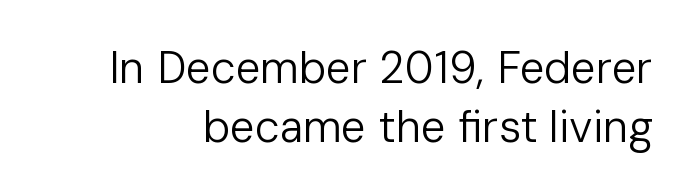
The image shows 44 px regular-weight sans-serif type, upright; set normal line spacing (1.34x), normal letter spacing, not underlined; low stroke contrast and a medium x-height.
